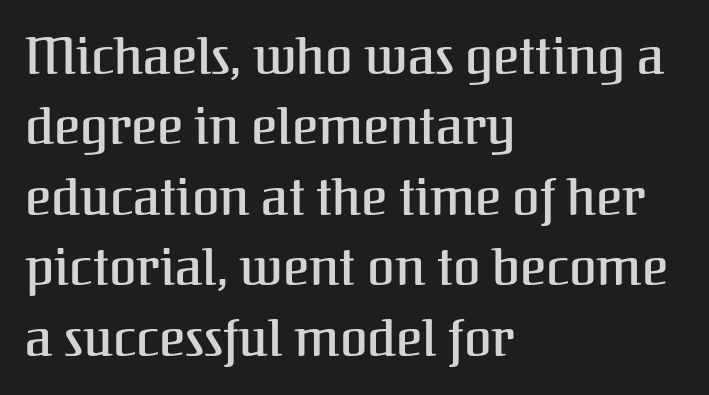
Q: Is the text italic (slanted)? A: No, it is upright.
Q: Is the typeface a serif or a sans-serif typeface? A: Serif.
Q: Is the text underlined? A: No.
Q: How is the paragraph aligned? A: Left-aligned.
Q: Is the spacing between letters normal or unusually wide? A: Normal.
Q: Is the spacing between lines tight, normal or loose? A: Normal.
Q: Width (condensed, normal, or wide)? A: Normal.
Q: Stroke contrast? A: Medium.
Q: x-height? A: Medium.
Q: Monospaced? A: No.
